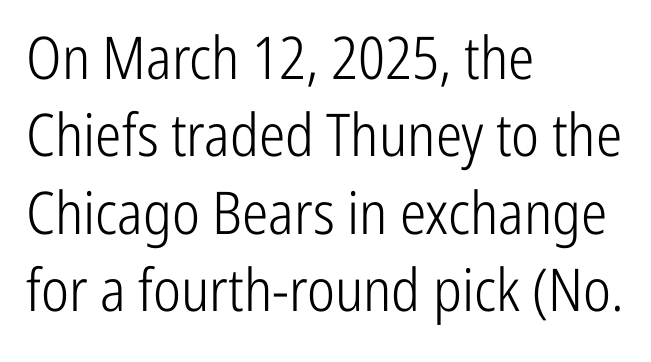
The image shows 59 px light, condensed sans-serif type, upright; set left-aligned, normal line spacing (1.31x), normal letter spacing, not underlined; low stroke contrast and a medium x-height.
